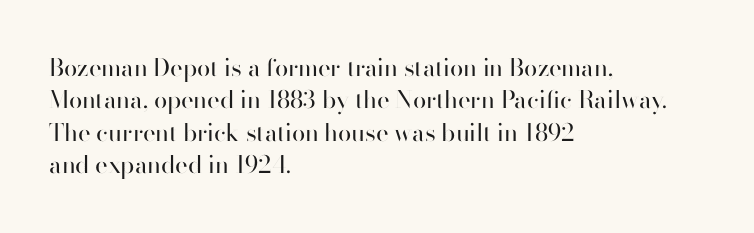
Q: Is the text bold? A: No.
Q: Is the text italic (slanted)? A: No, it is upright.
Q: Is the text underlined? A: No.
Q: How is the paragraph aligned? A: Left-aligned.
Q: Is the spacing between letters normal or unusually wide? A: Normal.
Q: Is the spacing between lines tight, normal or loose? A: Normal.
